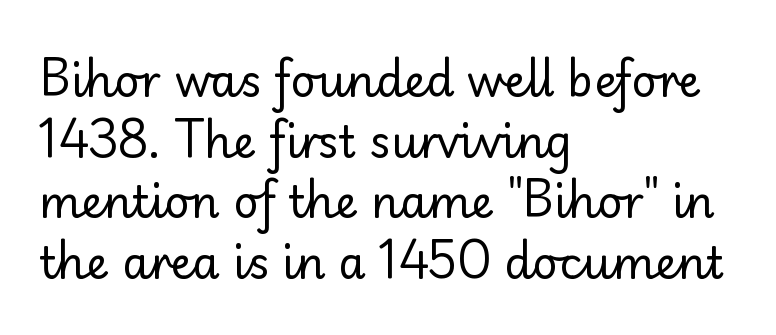
{"serif": "no", "italic": "no", "bold": "no", "weight": "regular", "width": "normal", "stroke_contrast": "low", "x_height": "small", "monospaced": "no", "underline": "no", "align": "left", "line_spacing": "normal", "line_spacing_ratio": 1.38, "letter_spacing": "normal", "letter_spacing_em": 0.0, "glyph_px": 44}
